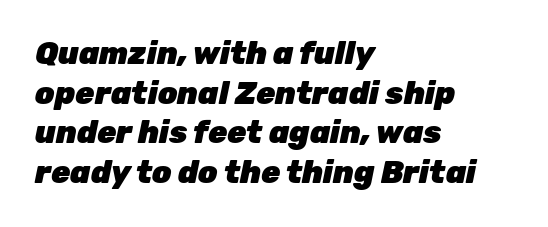
Yep, that's italic — everything's leaning. Spacing verdict: proportional, widths tailored to each character. If you drew a ruler down the left edge, every line would touch it. Summary of vertical rhythm: regular, with standard interline spacing. Words float on clear page, feet unadorned. Stroke thickness is high; the sample reads as a true bold.
